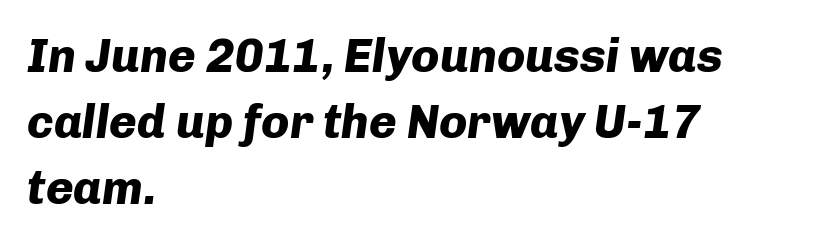
Notice how thick the strokes are: this is what a full bold looks like. The rendering uses a moderate line-height, typical for paragraphs. Look at the tracking — it's just the regular setting, nothing added. Do the characters align in a grid? No, the font is proportional.
